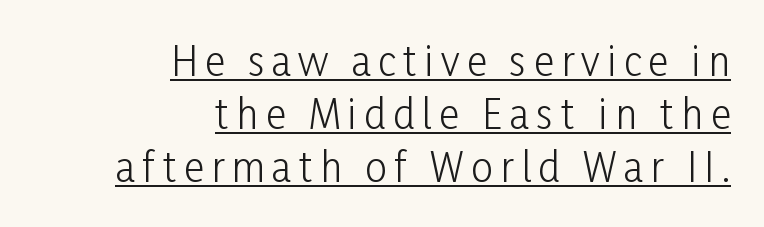
Q: Is the text bold? A: No.
Q: Is the text italic (slanted)? A: No, it is upright.
Q: Is the typeface a serif or a sans-serif typeface? A: Sans-serif.
Q: Is the text underlined? A: Yes.
Q: How is the paragraph aligned? A: Right-aligned.
Q: Is the spacing between lines tight, normal or loose? A: Normal.
Q: Width (condensed, normal, or wide)? A: Condensed.
Q: Stroke contrast? A: Low.
Q: x-height? A: Medium.
Q: Monospaced? A: No.
